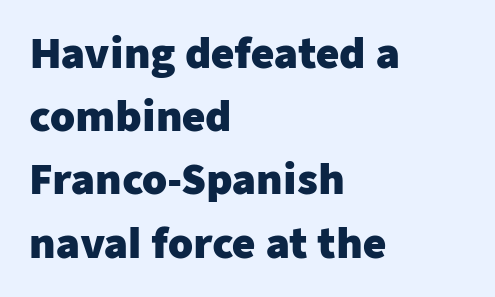
Clear beneath every line of the passage. A typesetter would call this proportional, since set widths differ per character. Are there feet on the stems? There aren't — it's a sans. Characters follow at the spacing the type designer built in.
